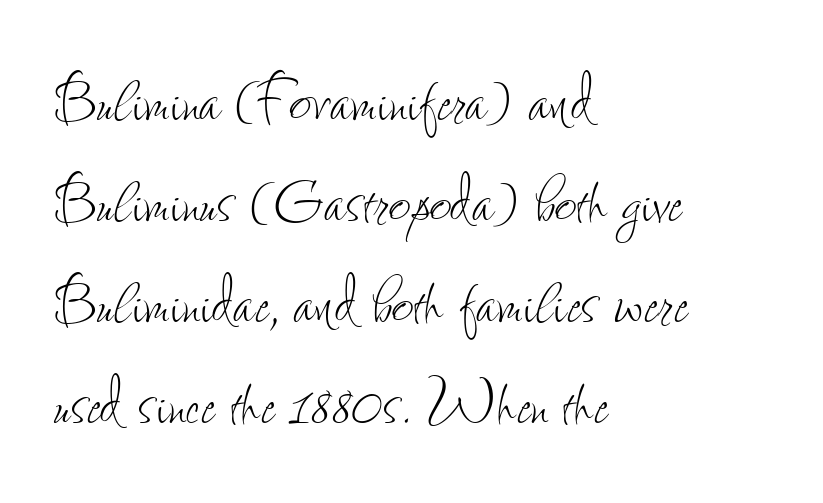
The image shows 77 px thin, condensed type; set left-aligned, normal line spacing (1.31x), normal letter spacing, not underlined; low stroke contrast and a small x-height.
